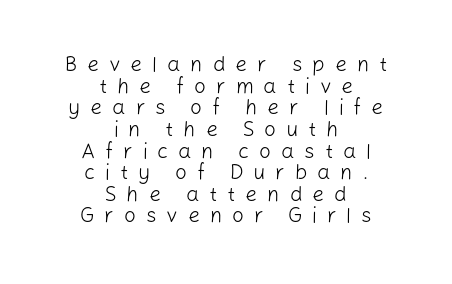
The image shows 21 px text type, upright; set centered, tight line spacing (1.03x), unusually wide letter spacing (+0.47 em), not underlined.
